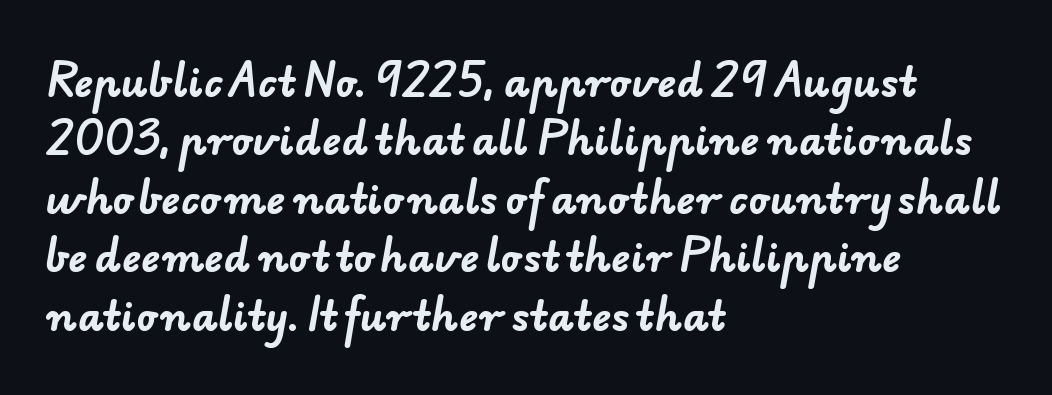
No word sits above an underline. Casual observation: everything's shoved over to the left. Glyph-to-glyph distance matches everyday printed text. Students, observe: this is what conventionally led text looks like. Check where the strokes stop: nothing finishes them off — pure sans. Here the designer chose a conventional face with non-uniform glyph widths.
